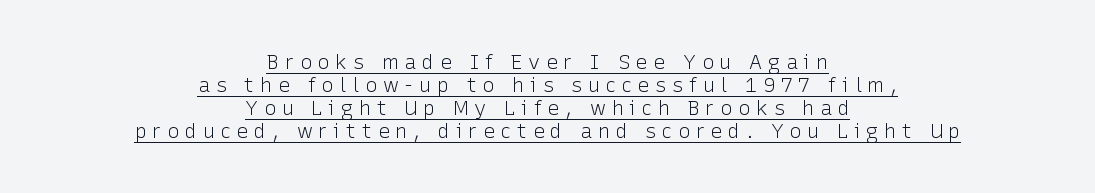
The image shows 20 px text type, upright; set centered, tight line spacing (1.15x), unusually wide letter spacing (+0.29 em), underlined.
